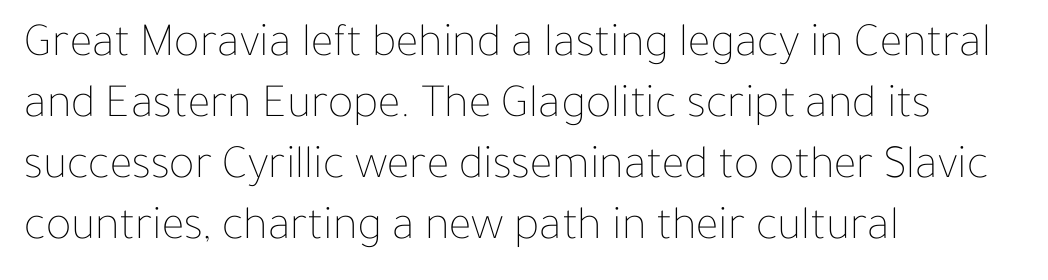
The image shows 48 px thin type, upright; set left-aligned, normal line spacing (1.27x), normal letter spacing, not underlined; low stroke contrast and a medium x-height.
